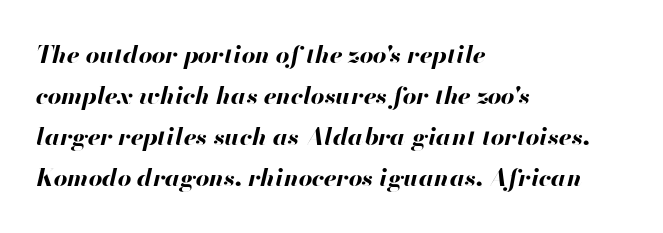
The image shows 24 px bold type, italic (leaning right); set left-aligned, line spacing 1.71x, normal letter spacing, not underlined.
